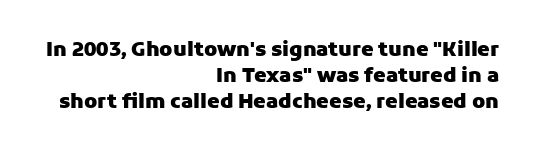
Q: Is the text bold? A: Yes.
Q: Is the text italic (slanted)? A: No, it is upright.
Q: Is the text underlined? A: No.
Q: How is the paragraph aligned? A: Right-aligned.
Q: Is the spacing between letters normal or unusually wide? A: Normal.
Q: Is the spacing between lines tight, normal or loose? A: Normal.
